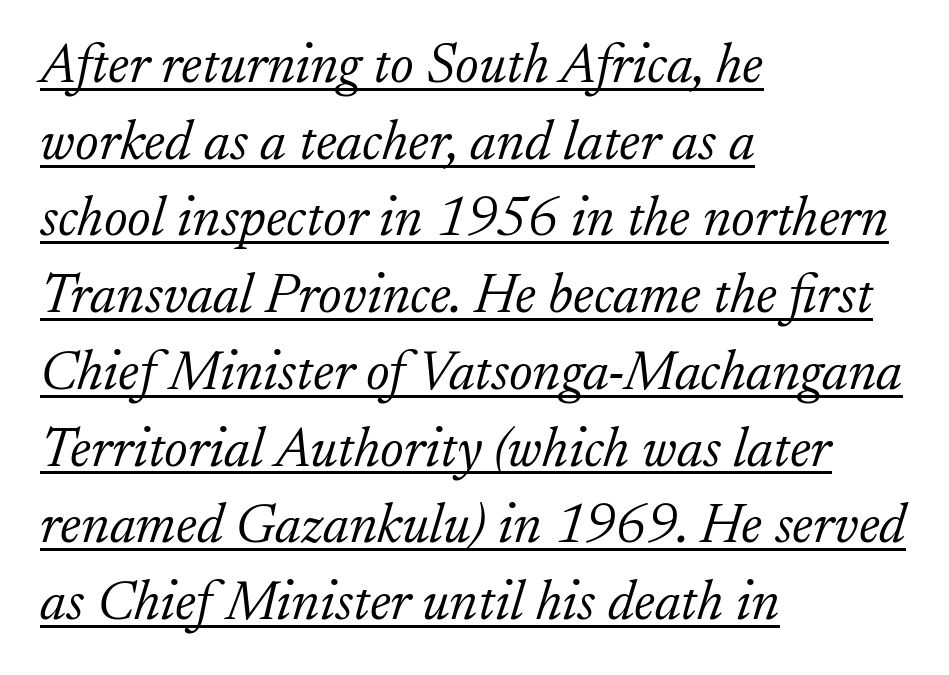
The rendering uses natural spacing where letterforms have individual widths. Line starts are locked; line ends wander. Leading matches the norm, producing a regular column. The passage shown is underscored from start to finish. A serif font was chosen for this passage. The weight would be labelled regular, book, light, or lighter still.
